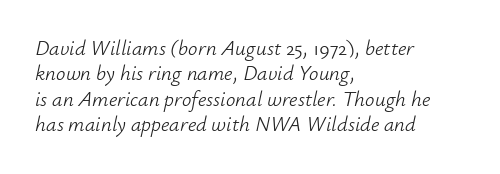
Does extra space separate the letters? No, they use regular spacing. The axis of the letterforms is tilted away from vertical. Nobody drew a line under any word here. Visually the block forms a straight wall on the left and a jagged coastline on the right.
